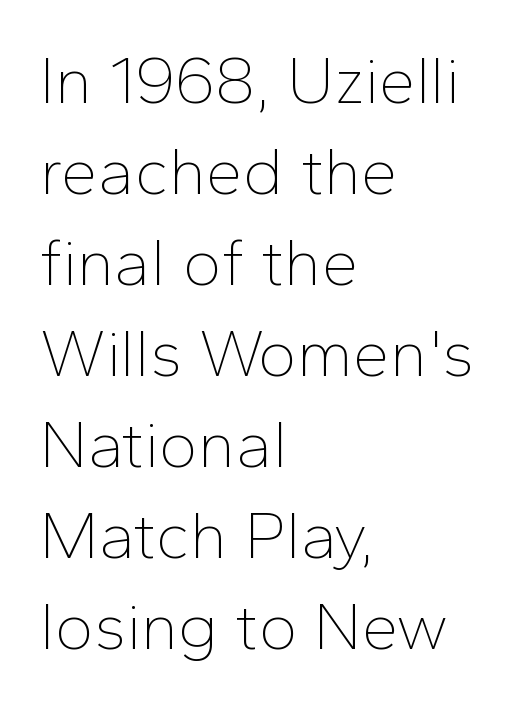
{"serif": "no", "italic": "no", "bold": "no", "weight": "thin", "width": "normal", "stroke_contrast": "low", "x_height": "medium", "monospaced": "no", "underline": "no", "align": "left", "line_spacing": "normal", "line_spacing_ratio": 1.38, "letter_spacing": "normal", "letter_spacing_em": 0.0, "glyph_px": 66}
